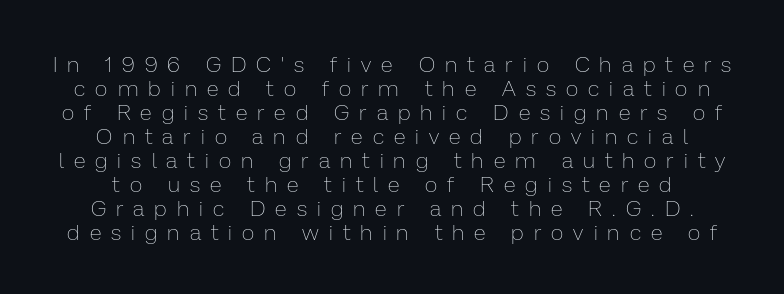
Q: Is the text bold? A: No.
Q: Is the text italic (slanted)? A: No, it is upright.
Q: Is the text underlined? A: No.
Q: Is the spacing between letters normal or unusually wide? A: Unusually wide.
Q: Is the spacing between lines tight, normal or loose? A: Tight.
